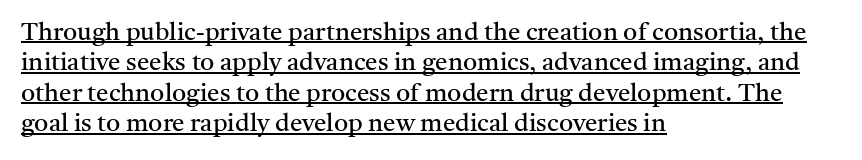
Q: Is the text bold? A: No.
Q: Is the text italic (slanted)? A: No, it is upright.
Q: Is the text underlined? A: Yes.
Q: How is the paragraph aligned? A: Left-aligned.
Q: Is the spacing between letters normal or unusually wide? A: Normal.
